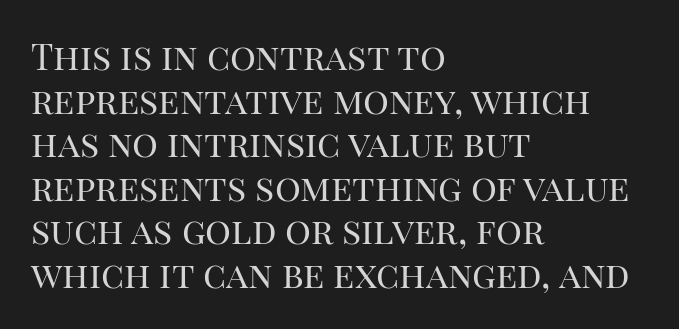
In terms of posture, this sample is upright. The weight tops out at a normal text grade. In terms of letterspacing, this is plain default setting. Old-style or modern, the face here clearly has serifs. The face used here is proportionally spaced, like ordinary book or web type. The lines in this sample share a left origin and differ only in where they stop.
